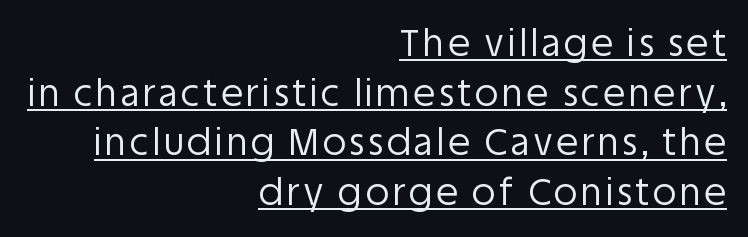
The image shows 36 px regular-weight sans-serif type, upright; set right-aligned, normal line spacing (1.38x), underlined; low stroke contrast and a large x-height.
